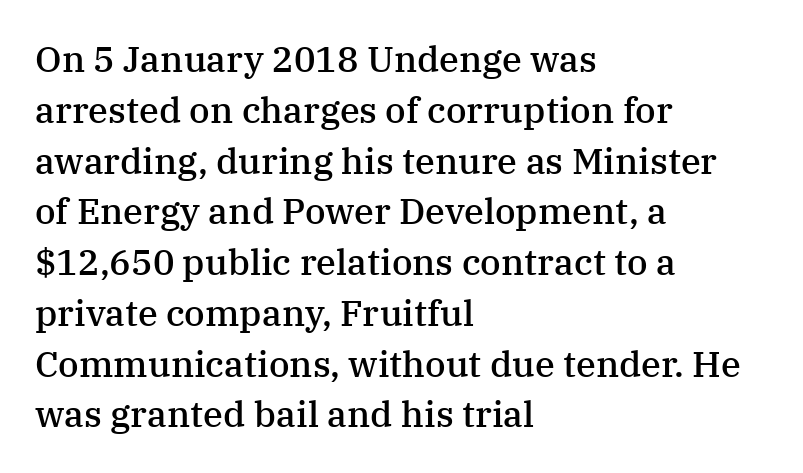
Each letter's strokes conclude with small projecting serifs. Vertical strokes here are truly vertical. Which margin do the lines hug? The left one — the right edge is uneven. Any mark beneath the type? The region is blank. Its strokes are somewhat broadened, the hallmark of semibold type.
